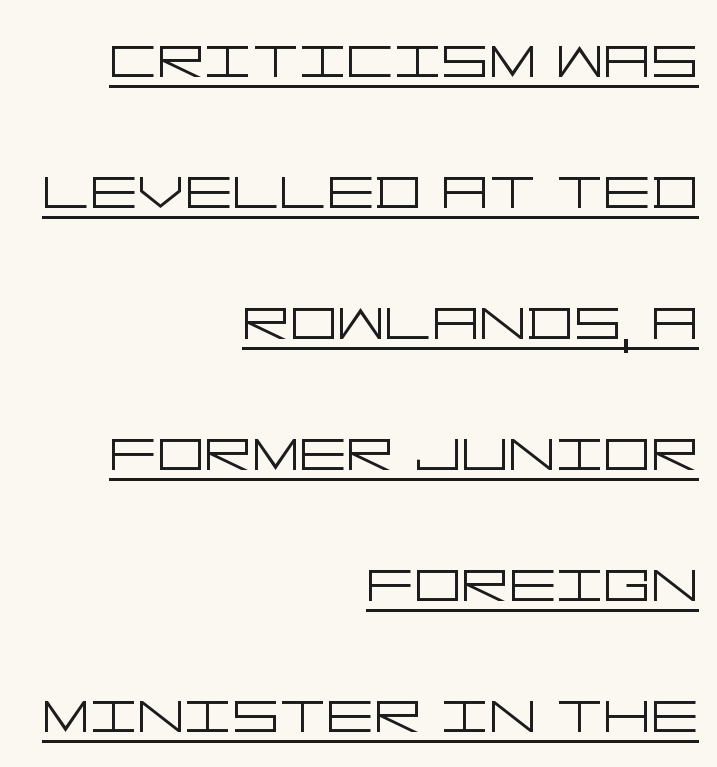
The image shows 74 px light, wide sans-serif type, upright; set right-aligned, line spacing 1.77x, normal letter spacing, underlined; low stroke contrast and a large x-height.
